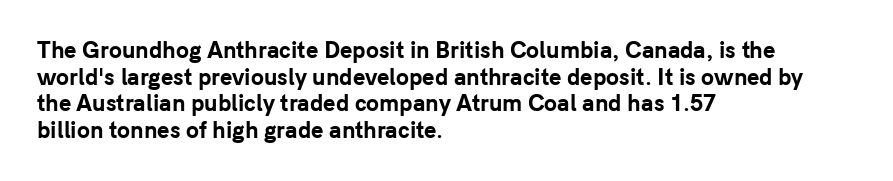
The image shows 21 px bold type, upright; set left-aligned, normal line spacing (1.27x), normal letter spacing, not underlined.
